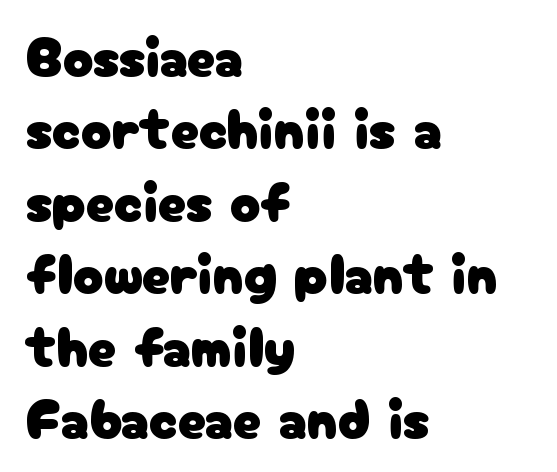
Do the characters align in a grid? No, the font is proportional. Observe the ordinary spacing: letters are neighbours, not strangers. The letters carry no serifs — their stems end cleanly without finishing strokes. Underlining? Definitely not there.
